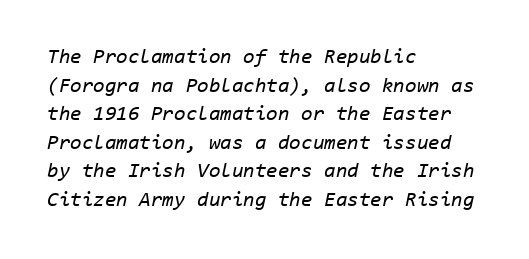
Horizontal alignment here is leftward, the default for most running prose. The letterforms sit at book weight or below. Bare-footed words on every line. One glance says typical: line gaps are just what's usual. The letterforms sit shoulder to shoulder at normal distance.
